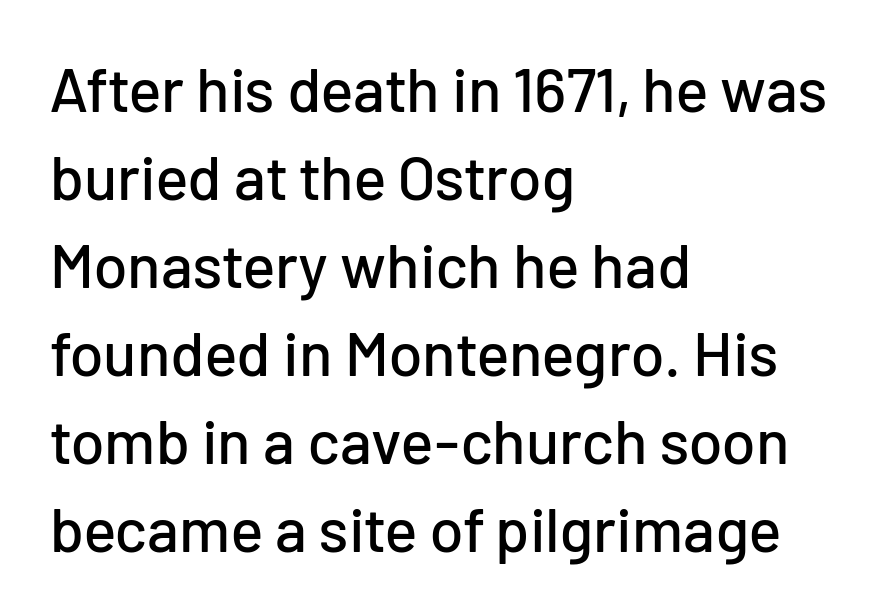
Q: Is the text italic (slanted)? A: No, it is upright.
Q: Is the typeface a serif or a sans-serif typeface? A: Sans-serif.
Q: Is the text underlined? A: No.
Q: How is the paragraph aligned? A: Left-aligned.
Q: Is the spacing between letters normal or unusually wide? A: Normal.
Q: Is the spacing between lines tight, normal or loose? A: Normal.
Q: Width (condensed, normal, or wide)? A: Normal.
Q: Stroke contrast? A: Low.
Q: x-height? A: Medium.
Q: Monospaced? A: No.
